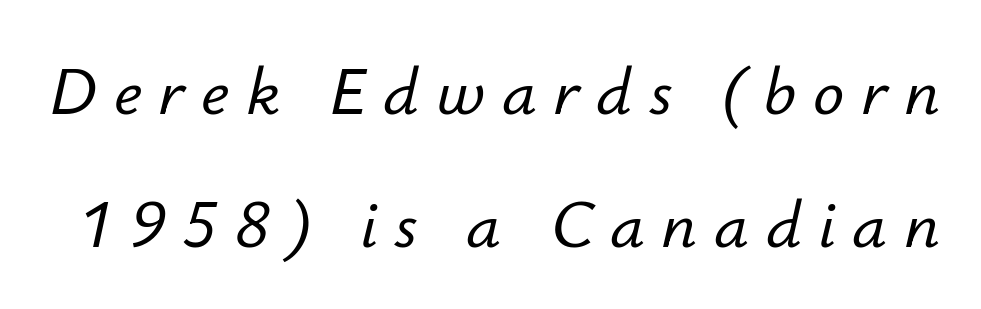
Q: Is the text italic (slanted)? A: Yes, it leans right by about 12 degrees.
Q: Is the text underlined? A: No.
Q: Is the spacing between letters normal or unusually wide? A: Unusually wide.
Q: Is the spacing between lines tight, normal or loose? A: Loose.
Q: Width (condensed, normal, or wide)? A: Normal.
Q: Stroke contrast? A: Low.
Q: x-height? A: Small.
Q: Monospaced? A: No.
